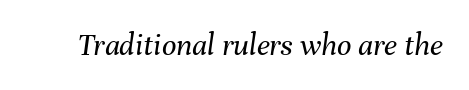
The image shows 32 px regular-weight type, italic (leaning right); set normal letter spacing, not underlined; medium stroke contrast and a medium x-height.
